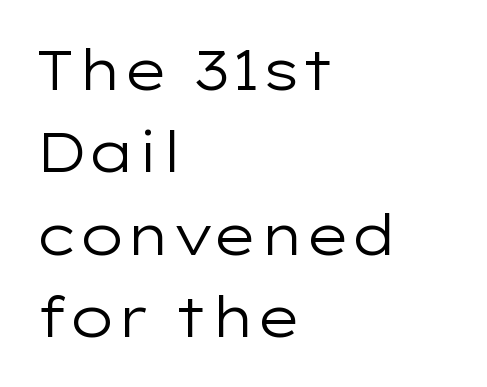
Q: Is the text bold? A: No.
Q: Is the text italic (slanted)? A: No, it is upright.
Q: Is the typeface a serif or a sans-serif typeface? A: Sans-serif.
Q: Is the text underlined? A: No.
Q: How is the paragraph aligned? A: Left-aligned.
Q: Is the spacing between letters normal or unusually wide? A: Normal.
Q: Is the spacing between lines tight, normal or loose? A: Normal.
Q: Width (condensed, normal, or wide)? A: Wide.
Q: Stroke contrast? A: Low.
Q: x-height? A: Medium.
Q: Monospaced? A: No.
